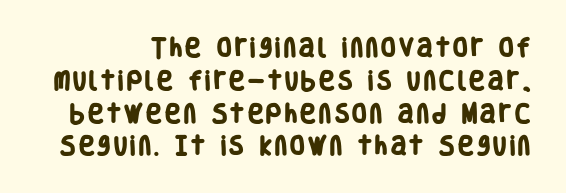
{"bold": "yes", "underline": "no", "line_spacing": "normal", "line_spacing_ratio": 1.56, "glyph_px": 21}
